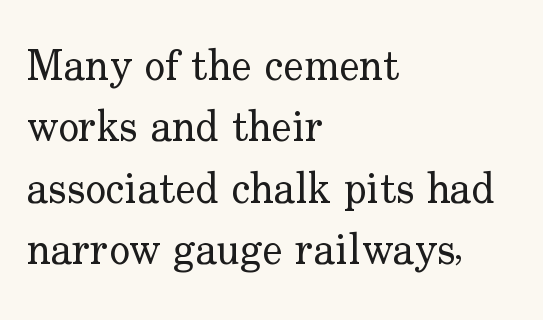
{"serif": "yes", "italic": "no", "bold": "no", "weight": "regular", "width": "normal", "stroke_contrast": "low", "x_height": "small", "monospaced": "no", "underline": "no", "align": "left", "line_spacing": "normal", "line_spacing_ratio": 1.43, "letter_spacing": "normal", "letter_spacing_em": 0.0, "glyph_px": 43}
